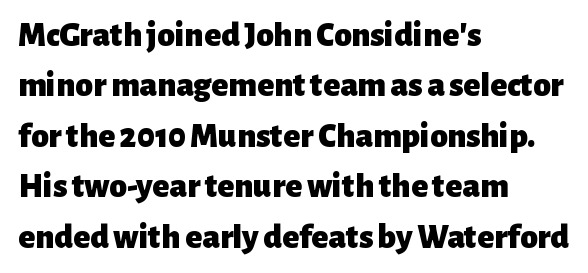
The image shows 35 px heavy sans-serif type, upright; set left-aligned, normal line spacing (1.44x), normal letter spacing, not underlined; low stroke contrast and a medium x-height.
